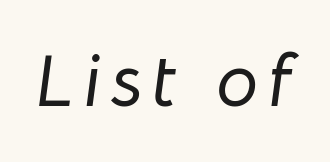
Q: Is the text italic (slanted)? A: Yes, it leans right by about 8 degrees.
Q: Is the text underlined? A: No.
Q: Width (condensed, normal, or wide)? A: Normal.
Q: Stroke contrast? A: Low.
Q: x-height? A: Medium.
Q: Monospaced? A: No.
